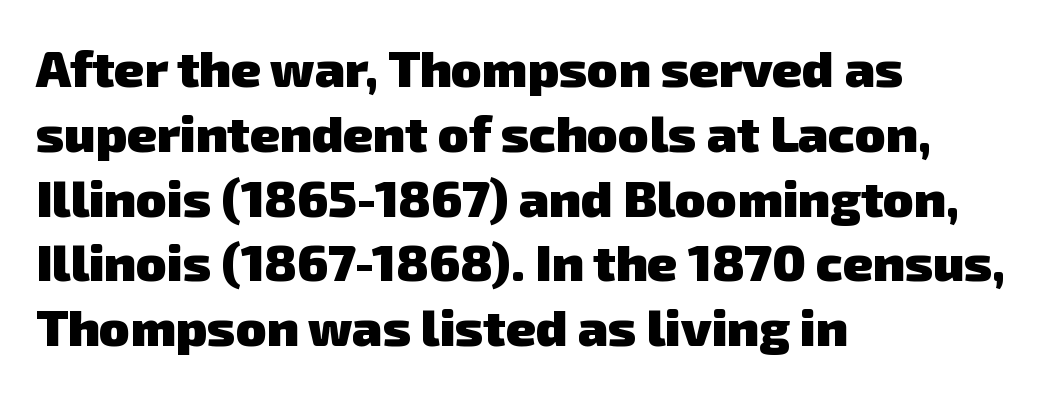
{"serif": "no", "bold": "yes", "weight": "heavy", "width": "normal", "stroke_contrast": "low", "x_height": "medium", "monospaced": "no", "underline": "no", "align": "left", "line_spacing": "normal", "line_spacing_ratio": 1.27, "letter_spacing": "normal", "letter_spacing_em": 0.0, "glyph_px": 51}
